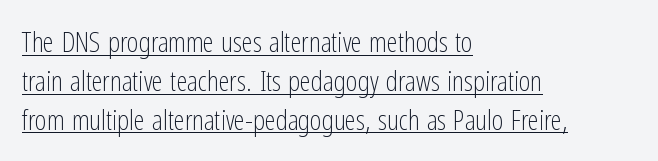
The image shows 28 px light, condensed sans-serif type, upright; set left-aligned, normal line spacing (1.39x), normal letter spacing, underlined; low stroke contrast and a medium x-height.
